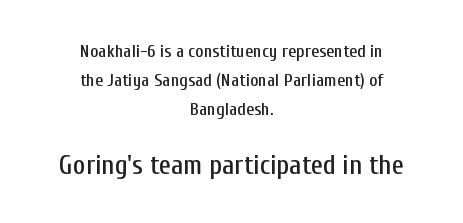
The image shows 27 px text type, upright; set centered, normal line spacing (1.62x), normal letter spacing, not underlined; the second (bottom) block is 1.5x larger.
